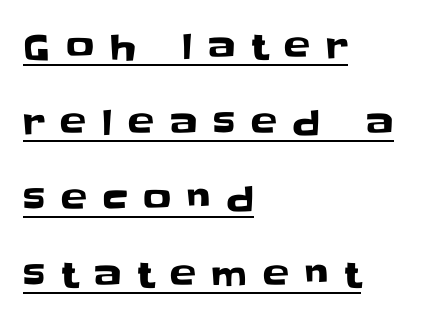
{"serif": "no", "italic": "no", "width": "normal", "stroke_contrast": "low", "x_height": "large", "monospaced": "no", "underline": "yes", "align": "left", "line_spacing": "loose", "line_spacing_ratio": 2.17, "letter_spacing": "wide", "letter_spacing_em": 0.45, "glyph_px": 35}
